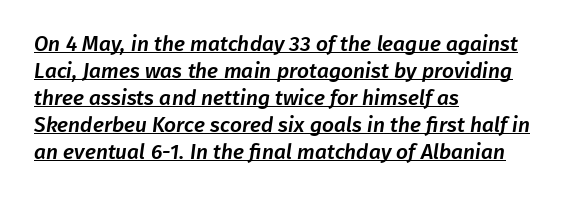
Q: Is the text underlined? A: Yes.
Q: How is the paragraph aligned? A: Left-aligned.
Q: Is the spacing between letters normal or unusually wide? A: Normal.
Q: Is the spacing between lines tight, normal or loose? A: Normal.
